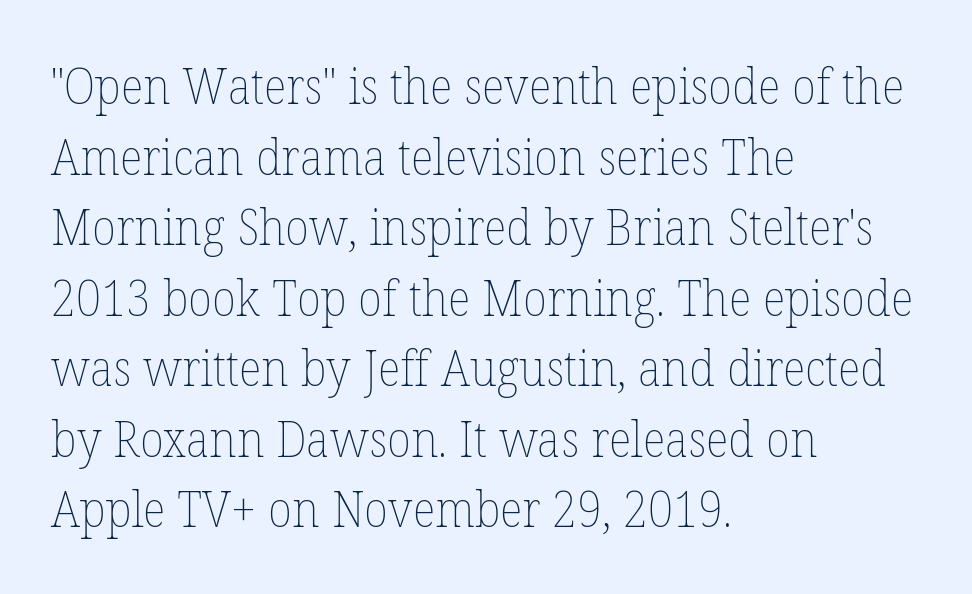
The image shows 49 px thin type, upright; set left-aligned, normal line spacing (1.44x), normal letter spacing, not underlined; low stroke contrast and a medium x-height.
